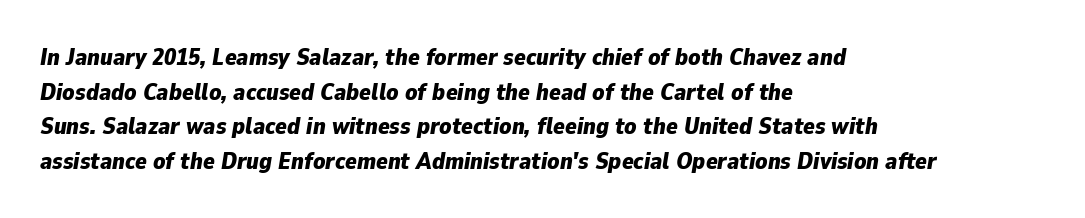
Q: Is the text bold? A: Yes.
Q: Is the text italic (slanted)? A: Yes, it leans right by about 9 degrees.
Q: Is the text underlined? A: No.
Q: How is the paragraph aligned? A: Left-aligned.
Q: Is the spacing between letters normal or unusually wide? A: Normal.
Q: Is the spacing between lines tight, normal or loose? A: Normal.
